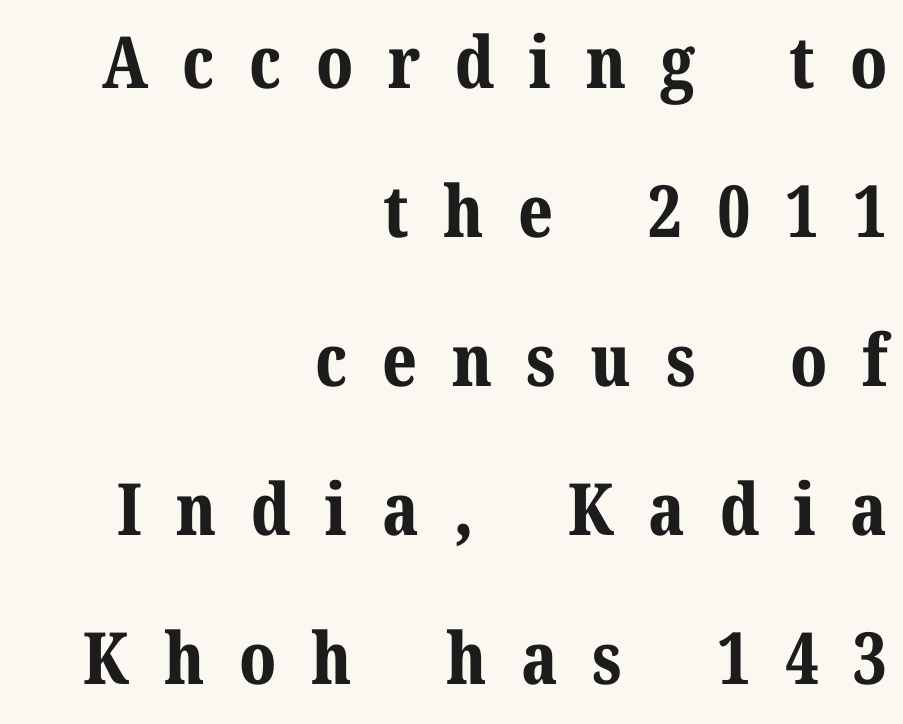
You'd pick this weight for a headline — it's a proper bold. You could fit nearly another row in the gap between these rows. The passage shown has open, widely tracked lettering throughout. The setting favours the right margin, as signatures and pull-quotes sometimes do. This sample uses an upright cut, with every glyph sitting square on the baseline.
